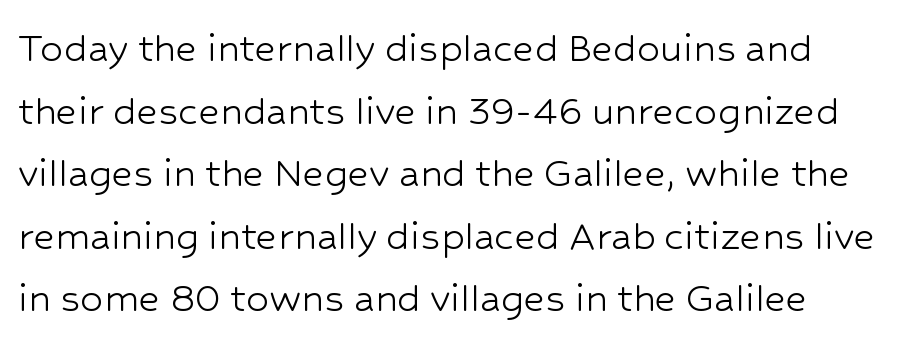
The image shows 46 px light sans-serif type, upright; set normal line spacing (1.36x), normal letter spacing, not underlined; low stroke contrast and a medium x-height.
